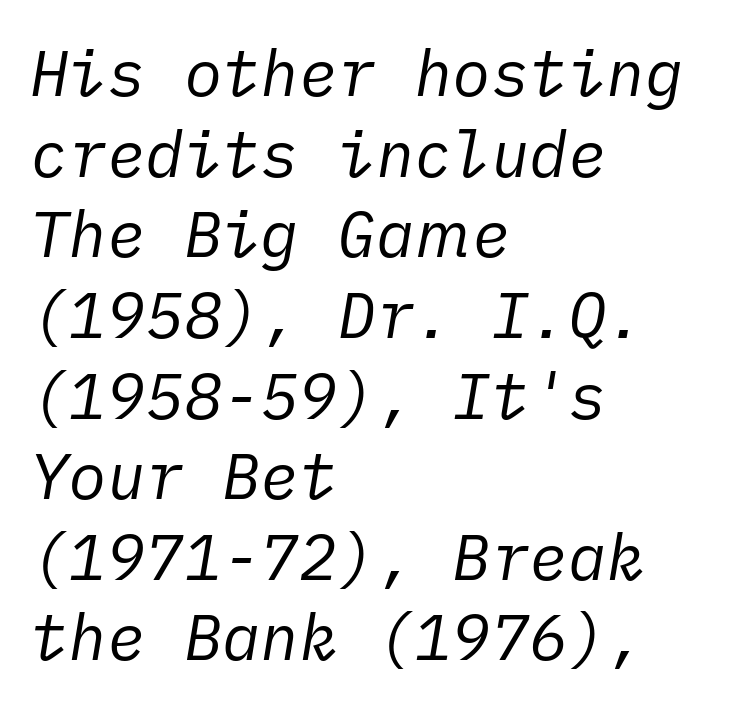
The image shows 64 px regular-weight type, italic (leaning right); set left-aligned, normal line spacing (1.26x), normal letter spacing, not underlined; low stroke contrast and a medium x-height.
